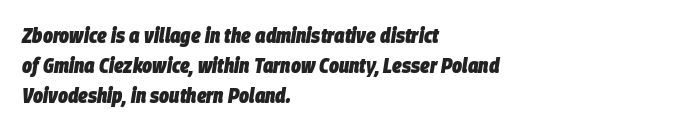
The characters look thick and weighty, a clear bold. Teacher's note: observe the even left margin — that is flush-left alignment. Honestly, the row spacing looks completely unremarkable. Lines of text with bare space underneath.
